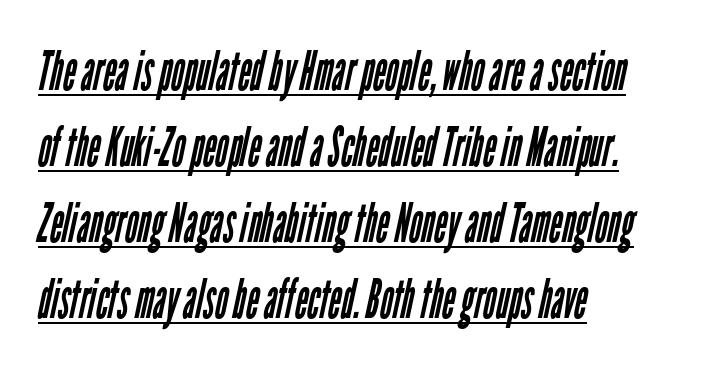
Q: Is the text bold? A: No.
Q: Is the typeface a serif or a sans-serif typeface? A: Sans-serif.
Q: Is the text underlined? A: Yes.
Q: How is the paragraph aligned? A: Left-aligned.
Q: Is the spacing between letters normal or unusually wide? A: Normal.
Q: Is the spacing between lines tight, normal or loose? A: Normal.
Q: Width (condensed, normal, or wide)? A: Condensed.
Q: Stroke contrast? A: Low.
Q: x-height? A: Medium.
Q: Monospaced? A: No.
